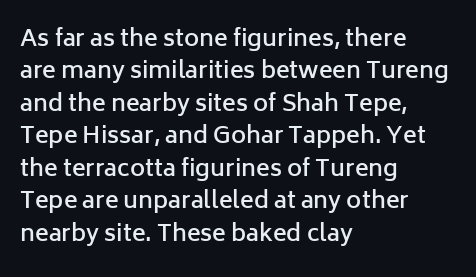
The image shows 23 px text type, upright; set left-aligned, normal line spacing (1.41x), normal letter spacing, not underlined.
